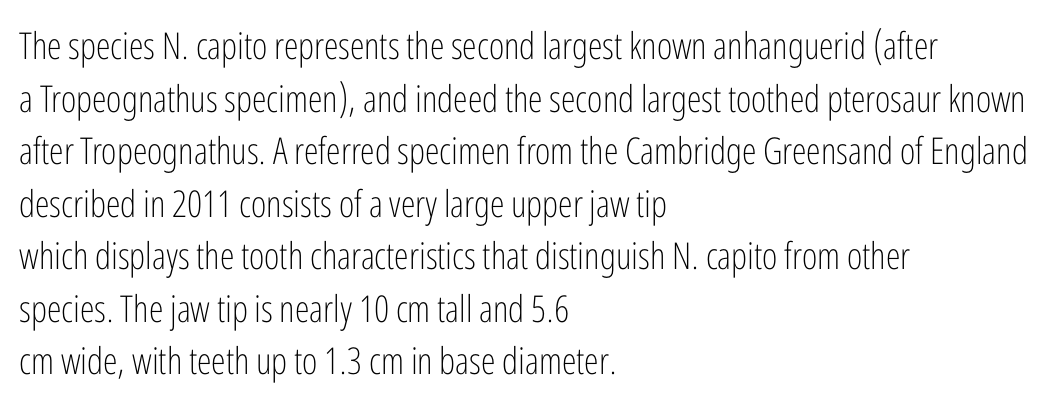
Each line starts at the same left margin while the right side varies. The words here are not underlined. When letters stand straight like this, we call the style roman or upright. You can tell from the bare stems that sans-serif type was used. Bold? No — there's no thickening of the strokes. Default kerning and tracking; the words read as compact shapes.
